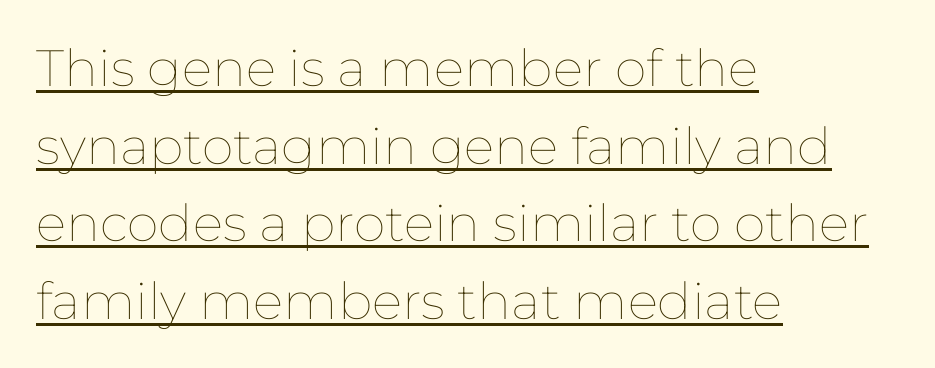
The image shows 51 px thin type, upright; set left-aligned, normal line spacing (1.52x), normal letter spacing, underlined; low stroke contrast and a medium x-height.
